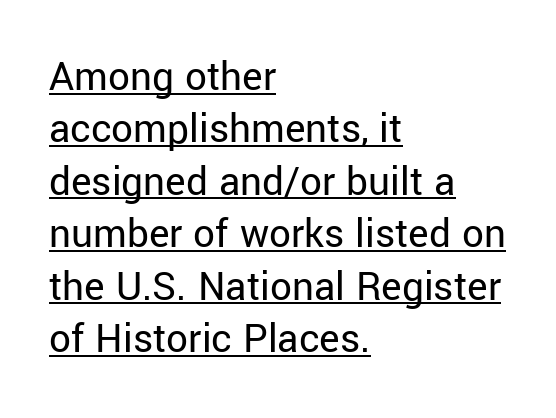
{"serif": "no", "italic": "no", "bold": "no", "weight": "regular", "width": "normal", "stroke_contrast": "low", "x_height": "medium", "monospaced": "no", "underline": "yes", "align": "left", "line_spacing_ratio": 1.22, "letter_spacing": "normal", "letter_spacing_em": 0.0, "glyph_px": 43}
